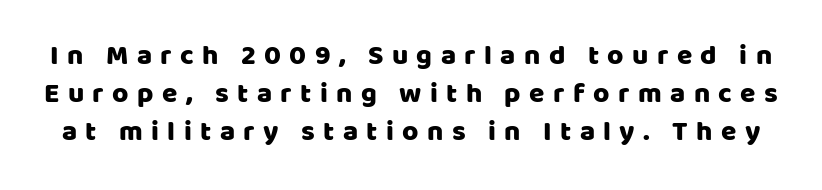
Substantial extra tracking has been applied to these lines. The letters advance in unequal steps, a hallmark of proportional type. The designer left line spacing at the default. The specimen omits any rule beneath the text block's lines.
